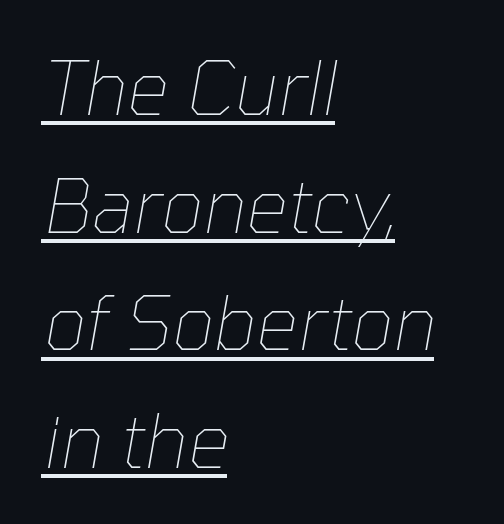
The image shows 74 px thin type, italic (leaning right); set left-aligned, normal line spacing (1.59x), normal letter spacing, underlined; low stroke contrast and a medium x-height.
